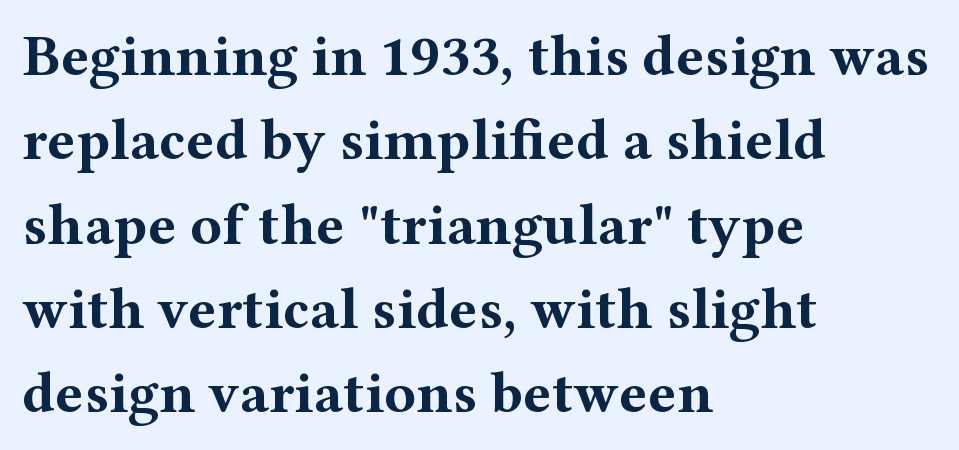
{"serif": "yes", "italic": "no", "bold": "yes", "weight": "bold", "width": "wide", "stroke_contrast": "medium", "x_height": "medium", "monospaced": "no", "underline": "no", "align": "left", "line_spacing": "normal", "line_spacing_ratio": 1.43, "letter_spacing": "normal", "letter_spacing_em": 0.0, "glyph_px": 59}
